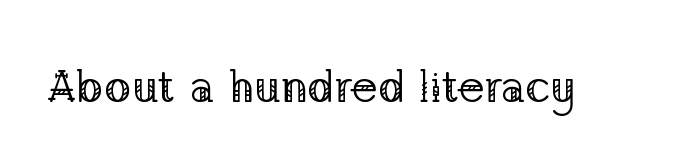
Q: Is the text bold? A: No.
Q: Is the text italic (slanted)? A: No, it is upright.
Q: Is the typeface a serif or a sans-serif typeface? A: Serif.
Q: Is the text underlined? A: No.
Q: Is the spacing between letters normal or unusually wide? A: Normal.
Q: Width (condensed, normal, or wide)? A: Normal.
Q: Stroke contrast? A: Low.
Q: x-height? A: Medium.
Q: Monospaced? A: No.
